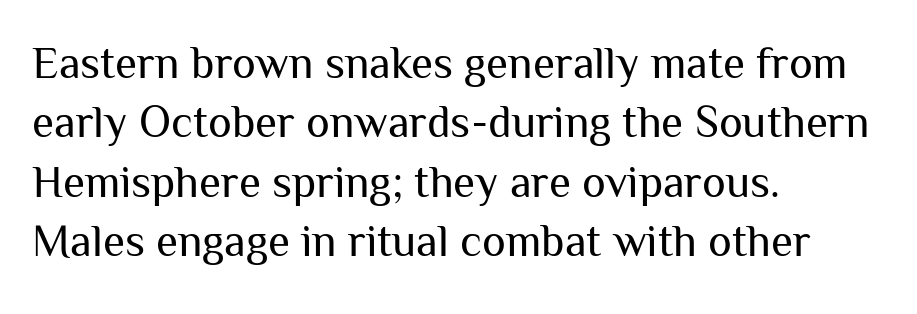
{"serif": "no", "italic": "no", "bold": "no", "weight": "regular", "width": "normal", "stroke_contrast": "medium", "x_height": "medium", "monospaced": "no", "underline": "no", "align": "left", "line_spacing": "normal", "line_spacing_ratio": 1.32, "letter_spacing": "normal", "letter_spacing_em": 0.0, "glyph_px": 45}
